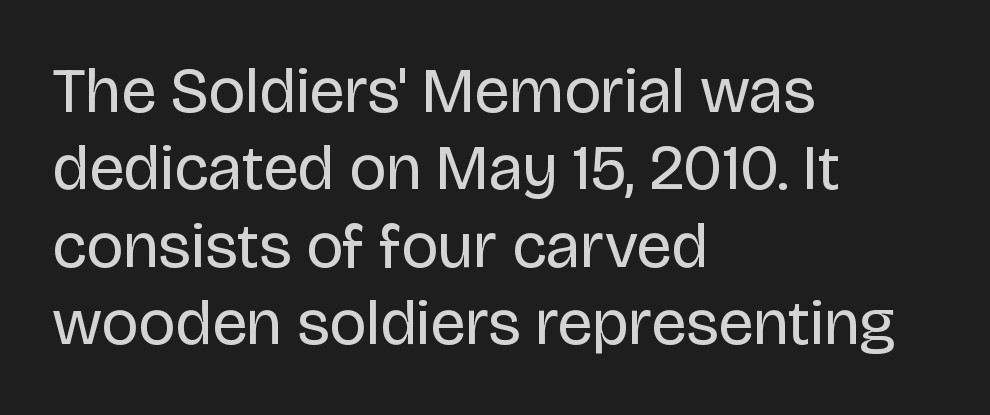
Q: Is the text bold? A: No.
Q: Is the text italic (slanted)? A: No, it is upright.
Q: Is the typeface a serif or a sans-serif typeface? A: Sans-serif.
Q: Is the text underlined? A: No.
Q: How is the paragraph aligned? A: Left-aligned.
Q: Is the spacing between letters normal or unusually wide? A: Normal.
Q: Width (condensed, normal, or wide)? A: Normal.
Q: Stroke contrast? A: Low.
Q: x-height? A: Large.
Q: Monospaced? A: No.
